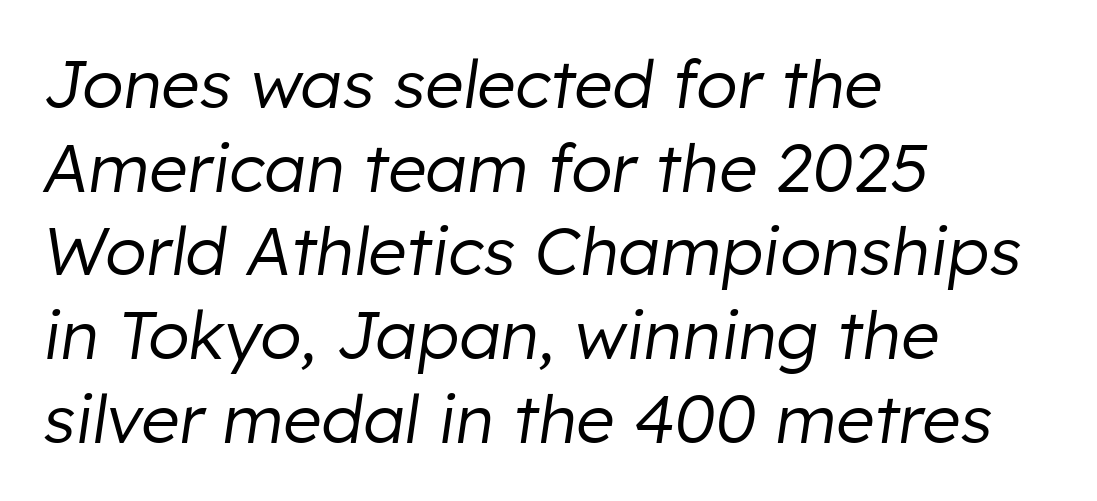
The image shows 67 px regular-weight type, italic (leaning right); set left-aligned, normal line spacing (1.25x), normal letter spacing, not underlined; low stroke contrast and a medium x-height.
